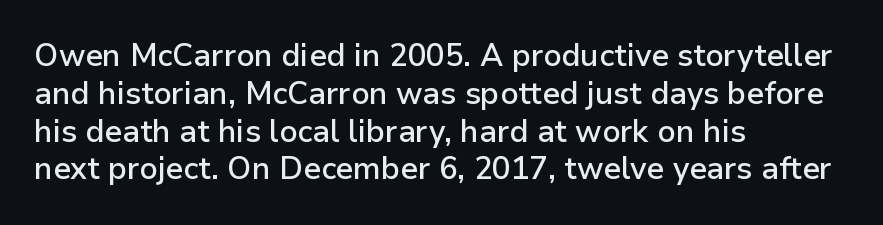
{"serif": "no", "italic": "no", "bold": "semi", "weight": "semibold", "width": "normal", "stroke_contrast": "low", "x_height": "medium", "monospaced": "no", "underline": "no", "align": "left", "line_spacing_ratio": 1.22, "letter_spacing": "normal", "letter_spacing_em": 0.0, "glyph_px": 31}
